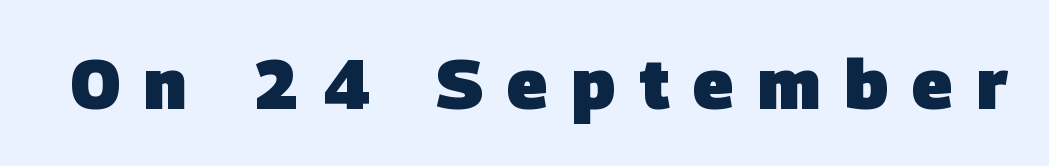
{"serif": "no", "bold": "yes", "weight": "heavy", "width": "normal", "stroke_contrast": "low", "x_height": "large", "monospaced": "no", "underline": "no", "letter_spacing": "wide", "letter_spacing_em": 0.34, "glyph_px": 70}
